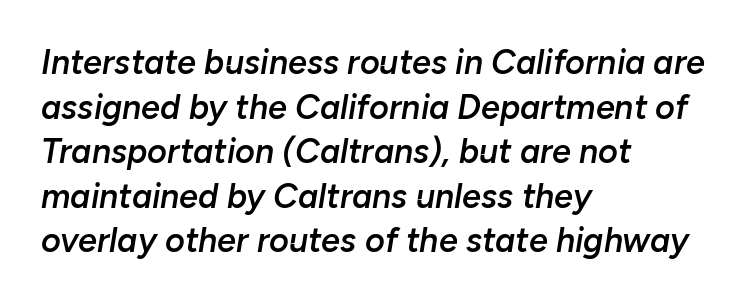
{"italic": "yes", "lean": "right", "slant_degrees": 10, "bold": "semi", "weight": "semibold", "width": "normal", "stroke_contrast": "low", "x_height": "medium", "monospaced": "no", "underline": "no", "align": "left", "line_spacing": "normal", "line_spacing_ratio": 1.31, "letter_spacing": "normal", "letter_spacing_em": 0.0, "glyph_px": 34}
